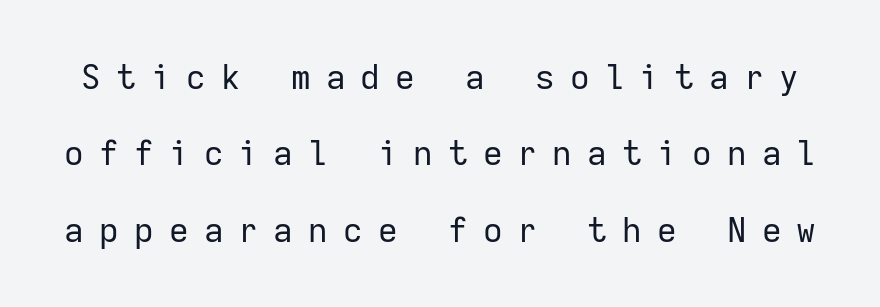
Descender tails drop into unmarked territory. The leading is generous, giving the passage an open texture. The rendering inserts visible extra space after every character. No feet cap the strokes, marking this as sans-serif type.
